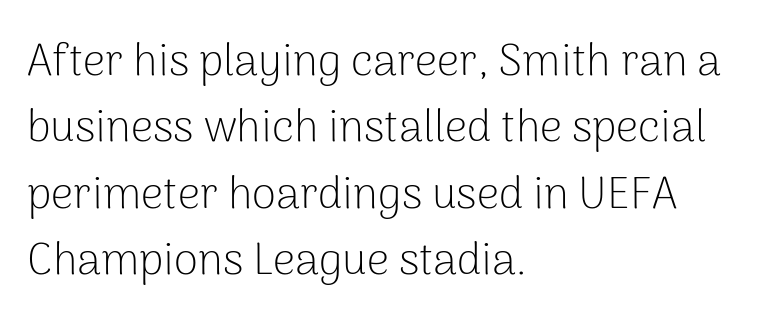
The image shows 44 px light sans-serif type, upright; set left-aligned, normal line spacing (1.51x), normal letter spacing, not underlined; low stroke contrast and a medium x-height.
